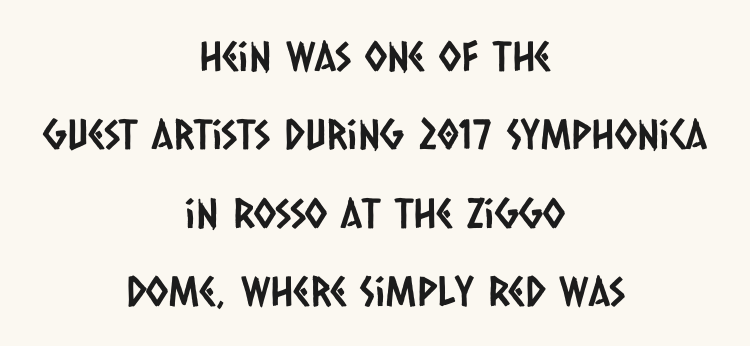
{"serif": "no", "width": "condensed", "stroke_contrast": "low", "x_height": "large", "monospaced": "no", "underline": "no", "align": "center", "line_spacing": "loose", "line_spacing_ratio": 1.91, "letter_spacing": "normal", "letter_spacing_em": 0.0, "glyph_px": 41}
